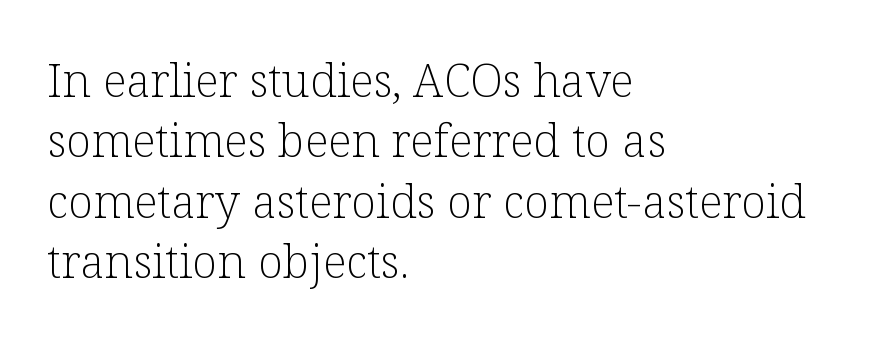
The typeface chosen for these lines features serifs. The text block is weighted toward the left margin, trailing off unevenly rightward. The zone under the glyphs is completely vacant. Think standard paragraph weight, or any step lighter than that. Standard letterfit; no display-style spreading of the glyphs. The line-height multiplier appears to be the usual default.
